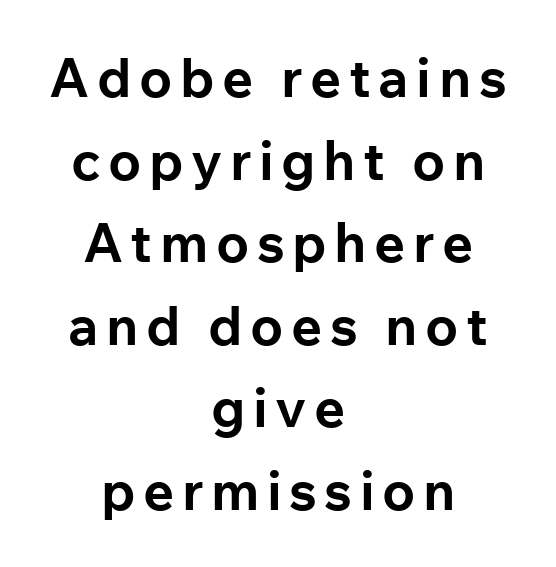
The image shows 54 px bold sans-serif type, upright; set centered, normal line spacing (1.53x), not underlined; low stroke contrast and a medium x-height.
